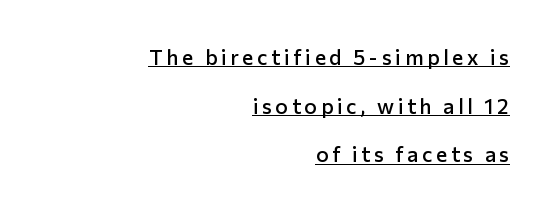
Q: Is the text bold? A: Semi-bold.
Q: Is the text italic (slanted)? A: No, it is upright.
Q: Is the text underlined? A: Yes.
Q: How is the paragraph aligned? A: Right-aligned.
Q: Is the spacing between lines tight, normal or loose? A: Loose.
